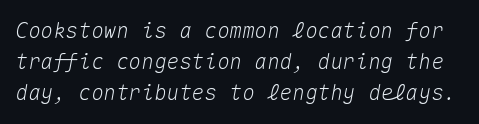
Only glyphs here, with clear space below each row. Standard letterfit; no display-style spreading of the glyphs. Normally led — the rows are evenly, conventionally spaced. A typesetter would mark this as italic.
